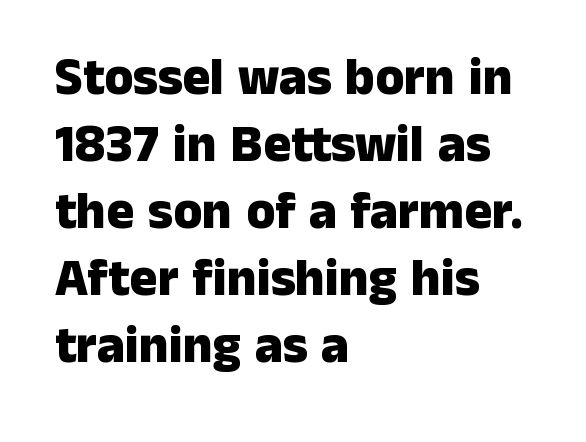
The image shows 52 px heavy sans-serif type, upright; set left-aligned, normal line spacing (1.29x), normal letter spacing, not underlined; low stroke contrast and a medium x-height.
